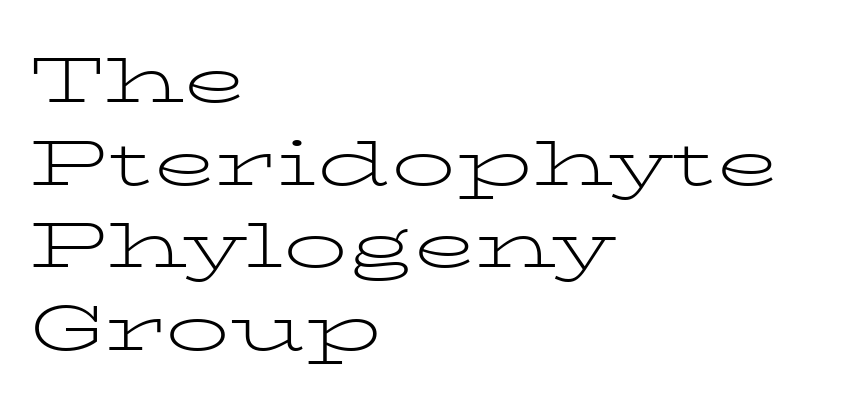
{"serif": "yes", "italic": "no", "bold": "no", "weight": "light", "width": "wide", "stroke_contrast": "low", "x_height": "medium", "monospaced": "no", "underline": "no", "align": "left", "line_spacing": "normal", "line_spacing_ratio": 1.29, "letter_spacing": "normal", "letter_spacing_em": 0.0, "glyph_px": 64}
